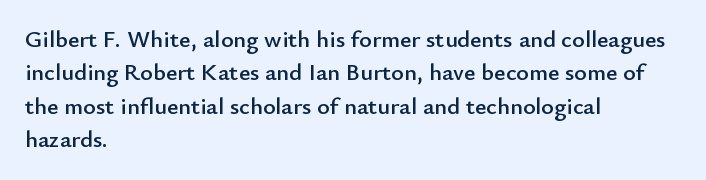
Style check: upright. Bare-footed words on every line. The passage shown has conventional tracking throughout. If you measured baseline to baseline, you'd find a middling distance. A student would call this left alignment; a typographer would say flush left, rag right.
